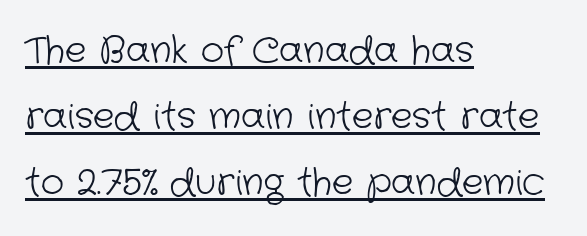
Is the type heavy? It reads as light-to-regular instead. Each letter keeps its own natural width here, so spacing adapts to shape. Font category for this specimen: sans-serif. Short and long lines alike share a common starting point at left.
